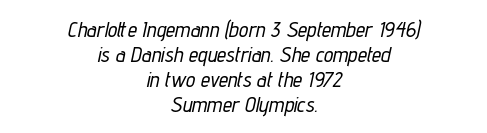
The image shows 21 px text type, italic (leaning right); set centered, line spacing 1.19x, normal letter spacing, not underlined.
